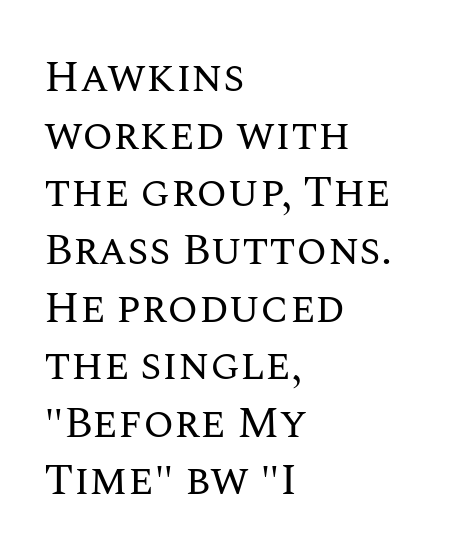
Weight: not bold — regular or lighter. Does the copy run flush right? No — it runs flush left. In terms of letterspacing, this is plain default setting. Bare-footed words on every line. Every character sits straight up, as roman type does. Each letter keeps its own natural width here, so spacing adapts to shape.
